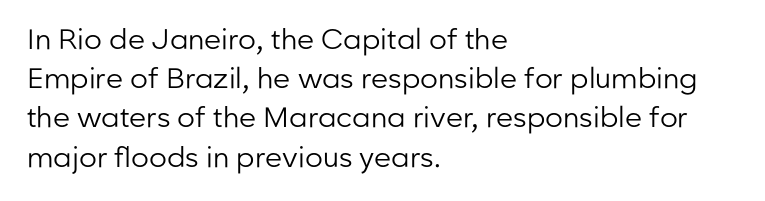
Q: Is the text bold? A: No.
Q: Is the text italic (slanted)? A: No, it is upright.
Q: Is the typeface a serif or a sans-serif typeface? A: Sans-serif.
Q: Is the text underlined? A: No.
Q: How is the paragraph aligned? A: Left-aligned.
Q: Is the spacing between letters normal or unusually wide? A: Normal.
Q: Is the spacing between lines tight, normal or loose? A: Normal.
Q: Width (condensed, normal, or wide)? A: Normal.
Q: Stroke contrast? A: Low.
Q: x-height? A: Medium.
Q: Monospaced? A: No.
